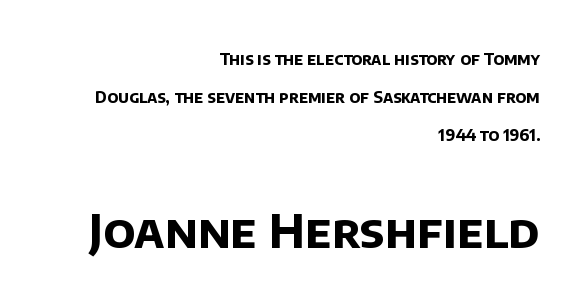
{"serif": "no", "bold": "yes", "weight": "bold", "width": "normal", "stroke_contrast": "low", "x_height": "large", "monospaced": "no", "underline": "no", "align": "right", "line_spacing": "loose", "line_spacing_ratio": 2.37, "letter_spacing": "normal", "letter_spacing_em": 0.0, "larger_block": "second", "size_ratio": 2.94, "glyph_px": 47}
